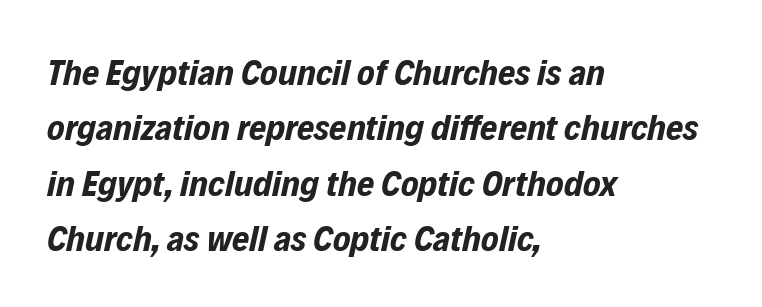
The compositor pushed each line to the left boundary. How would I describe the line gaps? Plain and ordinary. The specimen reads as italic at a glance. A typesetter would call this proportional, since set widths differ per character. The area under the type is left untouched.
